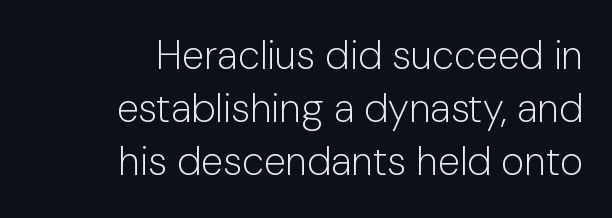
Rule under the text: the space is simply empty. The face used here is rendered with its standard letterfit. The face used here is proportionally spaced, like ordinary book or web type. A flush-right, rag-left setting is used for this passage.
